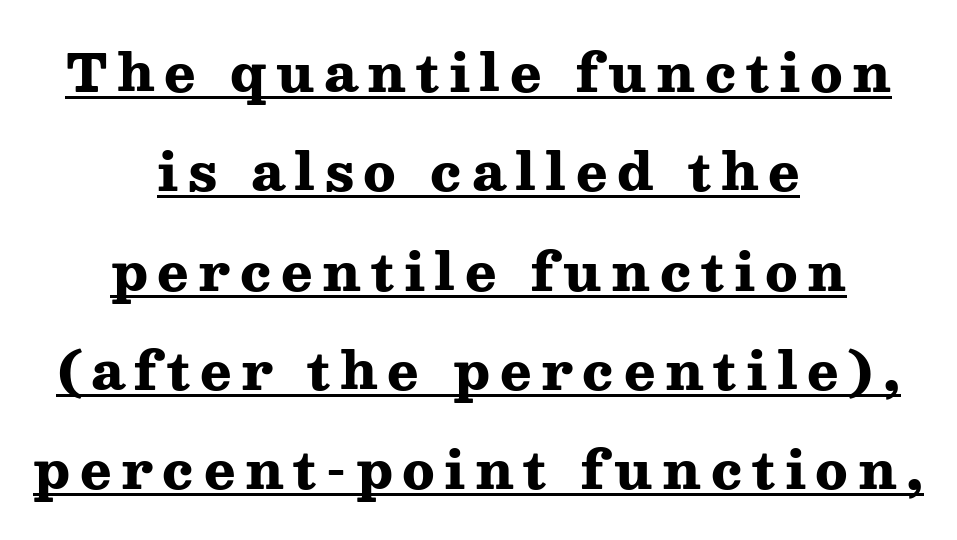
{"serif": "yes", "italic": "no", "bold": "yes", "weight": "heavy", "width": "wide", "stroke_contrast": "medium", "x_height": "medium", "monospaced": "no", "underline": "yes", "align": "center", "line_spacing": "loose", "line_spacing_ratio": 1.91, "glyph_px": 52}
